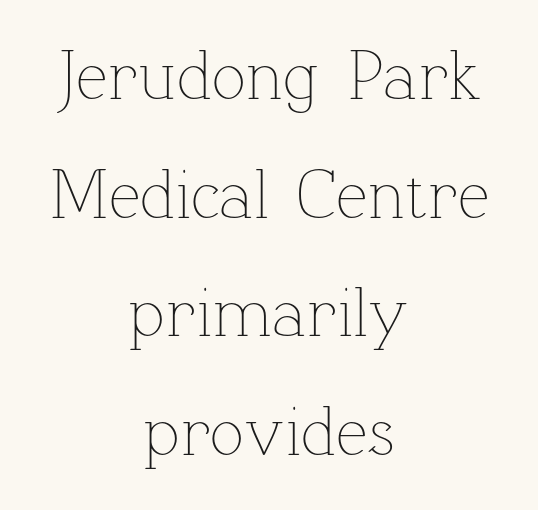
{"italic": "no", "bold": "no", "weight": "thin", "width": "normal", "stroke_contrast": "low", "x_height": "medium", "monospaced": "no", "underline": "no", "align": "center", "line_spacing": "normal", "line_spacing_ratio": 1.67, "letter_spacing": "normal", "letter_spacing_em": 0.0, "glyph_px": 71}
